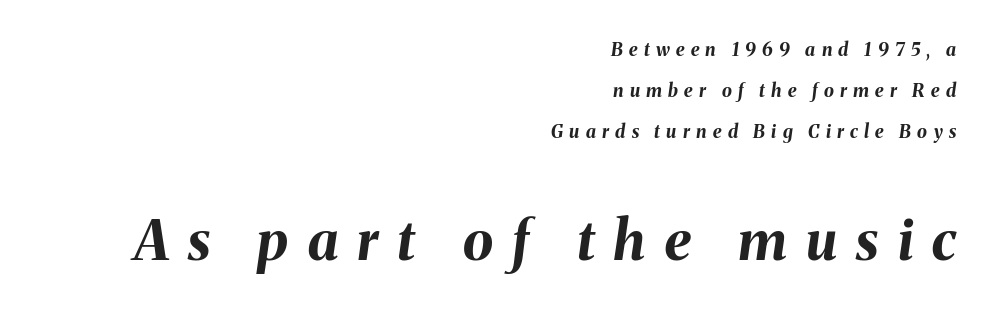
Q: Is the text bold? A: Yes.
Q: Is the text italic (slanted)? A: Yes, it leans right by about 8 degrees.
Q: Is the text underlined? A: No.
Q: How is the paragraph aligned? A: Right-aligned.
Q: Is the spacing between letters normal or unusually wide? A: Unusually wide.
Q: Is the spacing between lines tight, normal or loose? A: Loose.
Q: Which block of text is set in a larger size, the first (top) or the second (bottom)? A: The second (bottom) one.
Q: Width (condensed, normal, or wide)? A: Normal.
Q: Stroke contrast? A: Medium.
Q: x-height? A: Medium.
Q: Monospaced? A: No.
